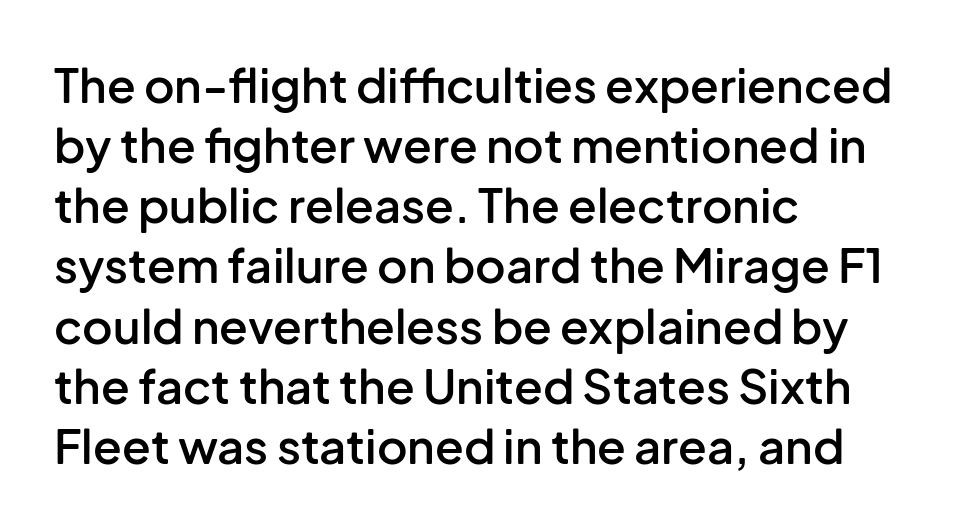
{"serif": "no", "italic": "no", "bold": "semi", "weight": "semibold", "width": "normal", "stroke_contrast": "low", "x_height": "medium", "monospaced": "no", "underline": "no", "align": "left", "line_spacing": "normal", "line_spacing_ratio": 1.28, "letter_spacing": "normal", "letter_spacing_em": 0.0, "glyph_px": 47}
